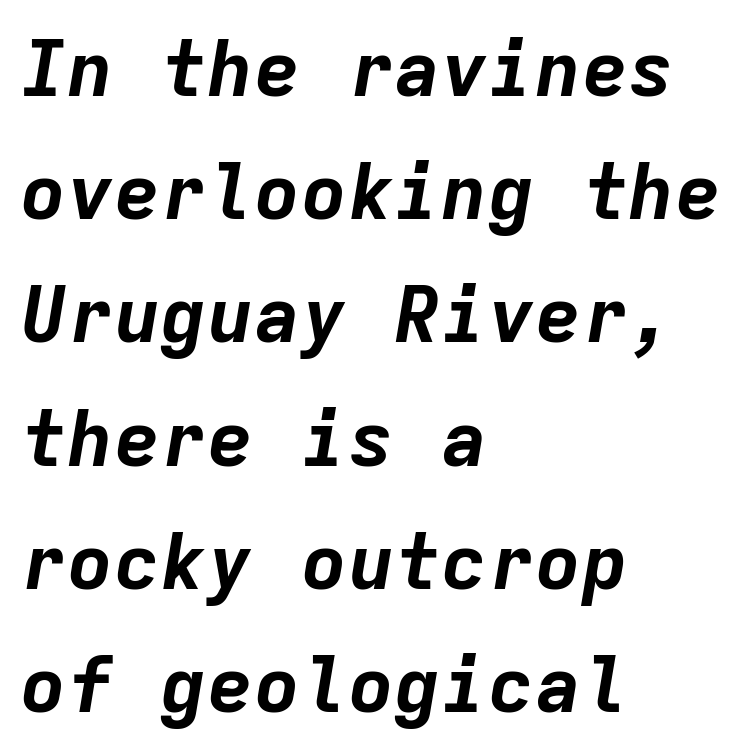
The image shows 78 px bold type, italic (leaning right), monospaced; set left-aligned, normal line spacing (1.58x), normal letter spacing, not underlined; low stroke contrast and a medium x-height.
